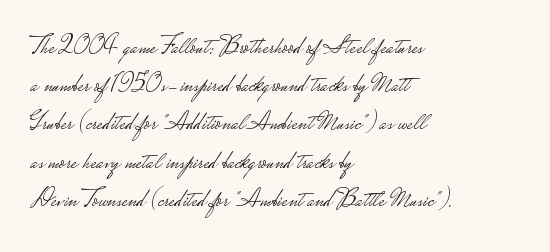
The glyphs are unaccompanied by any horizontal stroke below them. These lines keep a tight, regular rhythm from letter to letter. Interline gaps are of average width in this sample. The paragraph shown leans on its left margin.
